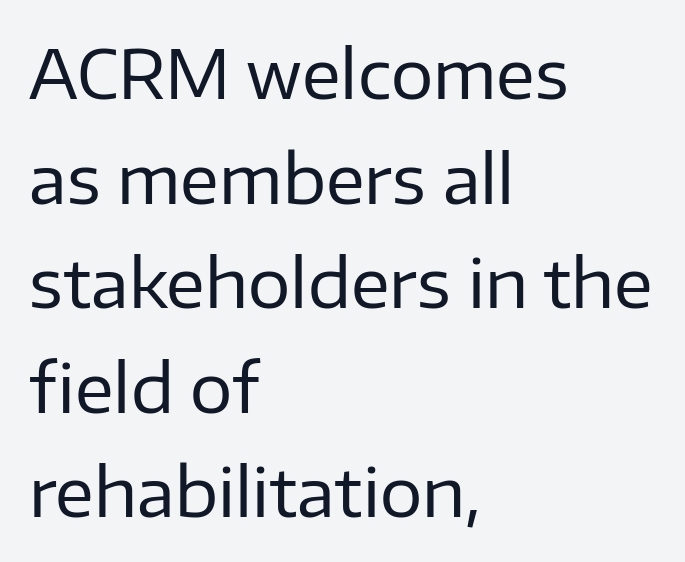
The image shows 67 px regular-weight sans-serif type, upright; set left-aligned, normal line spacing (1.56x), normal letter spacing, not underlined; low stroke contrast and a medium x-height.
